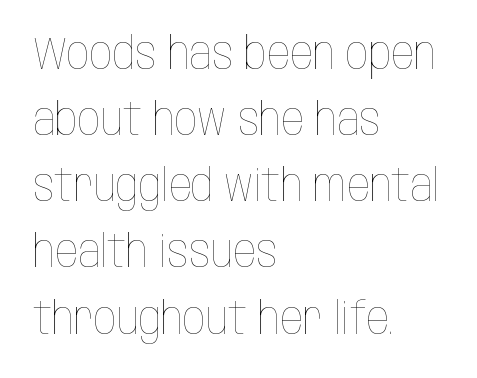
The image shows 45 px thin, condensed type, upright; set left-aligned, normal line spacing (1.47x), normal letter spacing, not underlined; low stroke contrast and a large x-height.
